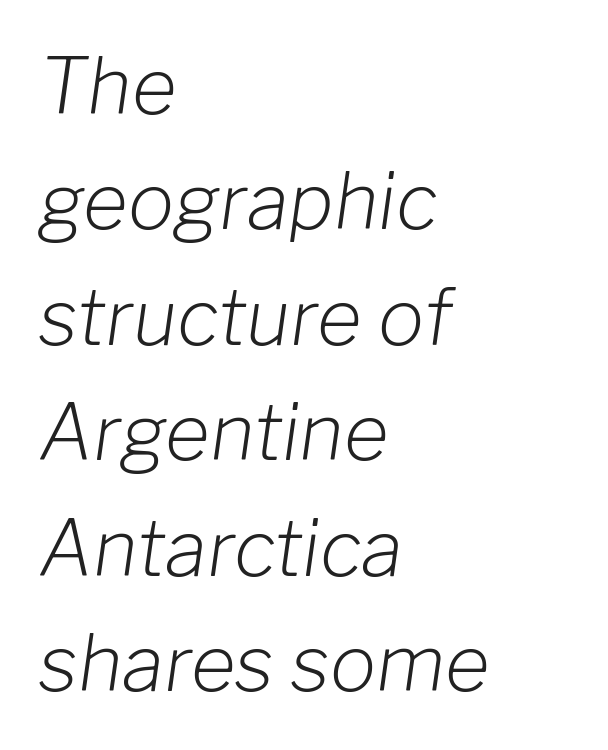
The image shows 77 px light type, italic (leaning right); set left-aligned, normal line spacing (1.5x), normal letter spacing, not underlined; low stroke contrast and a medium x-height.
